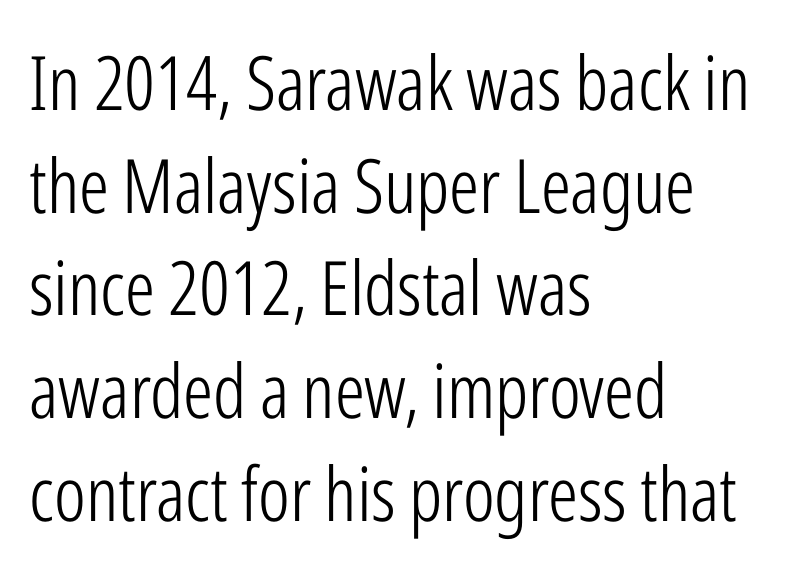
{"serif": "no", "italic": "no", "bold": "no", "weight": "light", "width": "condensed", "stroke_contrast": "low", "x_height": "medium", "monospaced": "no", "underline": "no", "align": "left", "line_spacing": "normal", "line_spacing_ratio": 1.37, "letter_spacing": "normal", "letter_spacing_em": 0.0, "glyph_px": 75}
